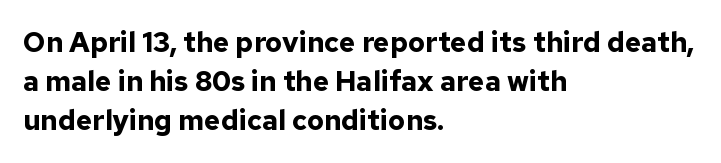
{"serif": "no", "italic": "no", "bold": "yes", "weight": "bold", "width": "normal", "stroke_contrast": "low", "x_height": "medium", "monospaced": "no", "underline": "no", "align": "left", "line_spacing": "normal", "line_spacing_ratio": 1.4, "letter_spacing": "normal", "letter_spacing_em": 0.0, "glyph_px": 28}
